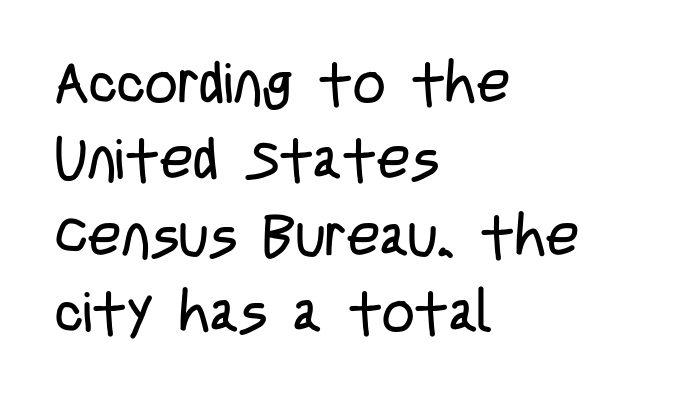
Q: Is the text bold? A: No.
Q: Is the text italic (slanted)? A: No, it is upright.
Q: Is the typeface a serif or a sans-serif typeface? A: Sans-serif.
Q: Is the text underlined? A: No.
Q: How is the paragraph aligned? A: Left-aligned.
Q: Is the spacing between letters normal or unusually wide? A: Normal.
Q: Is the spacing between lines tight, normal or loose? A: Normal.
Q: Width (condensed, normal, or wide)? A: Condensed.
Q: Stroke contrast? A: Low.
Q: x-height? A: Large.
Q: Monospaced? A: No.
